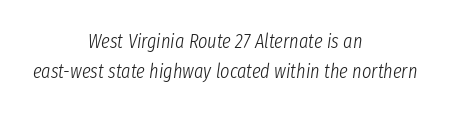
{"italic": "yes", "lean": "right", "slant_degrees": 8, "bold": "no", "underline": "no", "align": "center", "line_spacing": "normal", "line_spacing_ratio": 1.49, "letter_spacing": "normal", "letter_spacing_em": 0.0, "glyph_px": 20}
